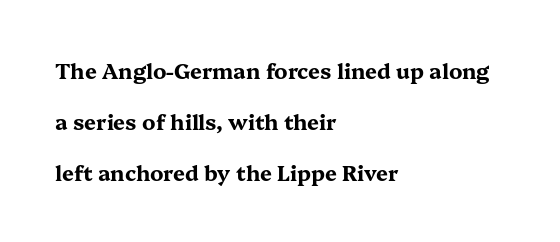
The passage shown is emphatically bold. The block of text is sparse from top to bottom, with ample space between rows. Tall strokes in this sample are plumb rather than angled. The area under the type is left untouched.
